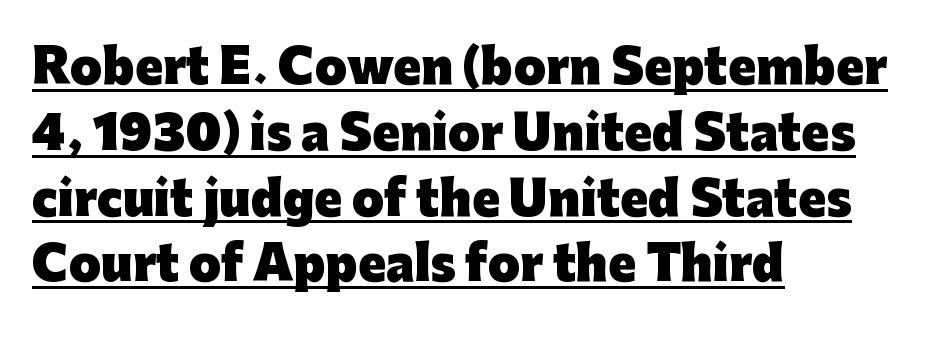
The image shows 46 px heavy sans-serif type, upright; set left-aligned, normal line spacing (1.43x), normal letter spacing, underlined; low stroke contrast and a medium x-height.
